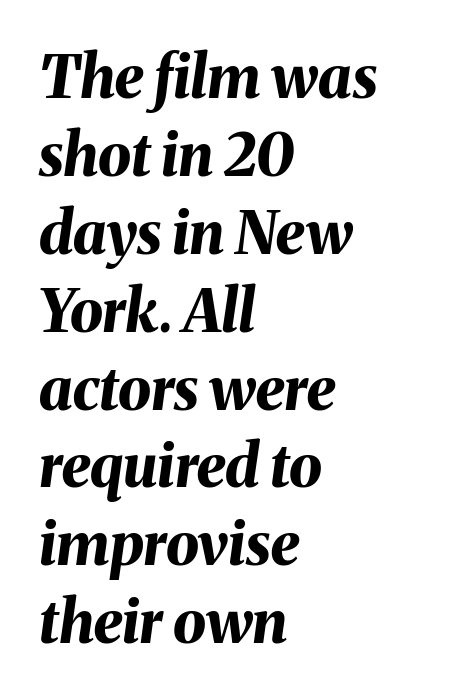
Baseline-to-baseline distance is the conventional proportion of letter height. Does extra space separate the letters? No, they use regular spacing. The letters are bold, with thick, heavy strokes. Think of a printed novel: that variable character pitch is what you see here. Slanted lettering throughout.
